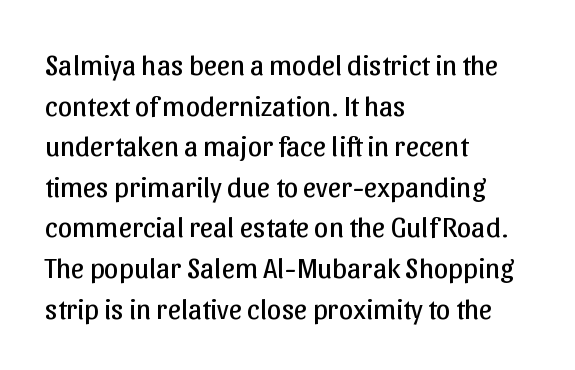
No word sits above an underline. The typography opts for an upright posture over an oblique one. Examine the stroke ends and you'll find no serifs. Summary of vertical rhythm: regular, with standard interline spacing. Stroke mass is kept to a normal reading level or below.
